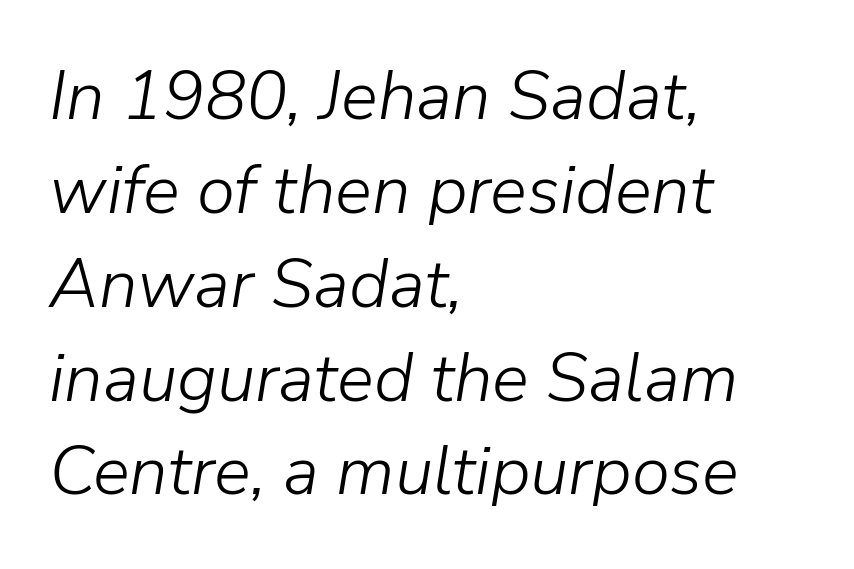
The image shows 69 px light type, italic (leaning right); set left-aligned, normal line spacing (1.36x), normal letter spacing, not underlined; low stroke contrast and a medium x-height.
